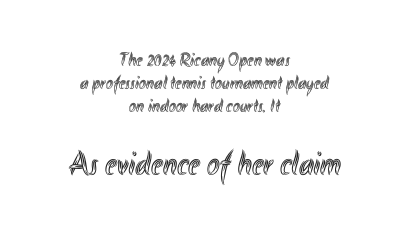
Just letters on the line, the space beneath them empty. Characters follow at the spacing the type designer built in. Reading down the block, each line starts at a different indent, mirrored at its end. Each letter keeps its own natural width here, so spacing adapts to shape.
